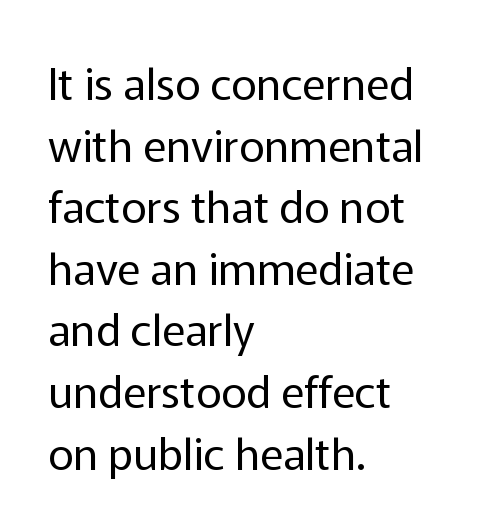
The line texture is even and compact thanks to regular tracking. Ink coverage per letter is moderate at most. This sample keeps an unexceptional amount of space between lines. Type style note: lacks serifs. Line beginnings align vertically; line endings do not.
